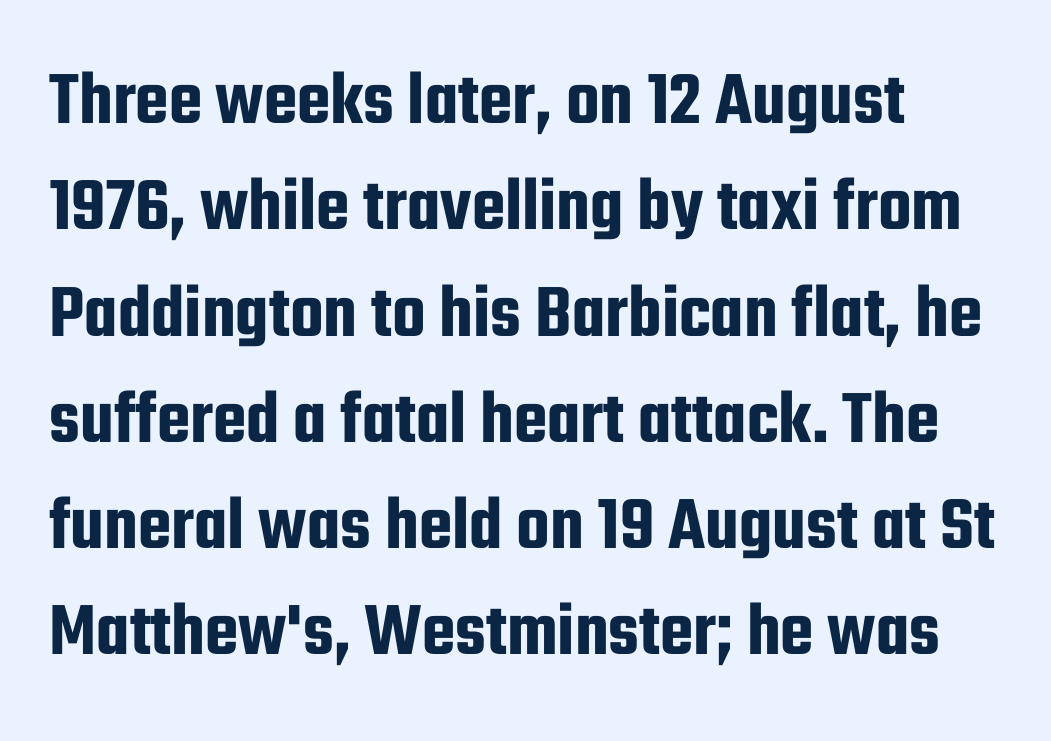
The image shows 77 px condensed sans-serif type, upright; set left-aligned, normal line spacing (1.38x), normal letter spacing, not underlined; low stroke contrast and a medium x-height.
